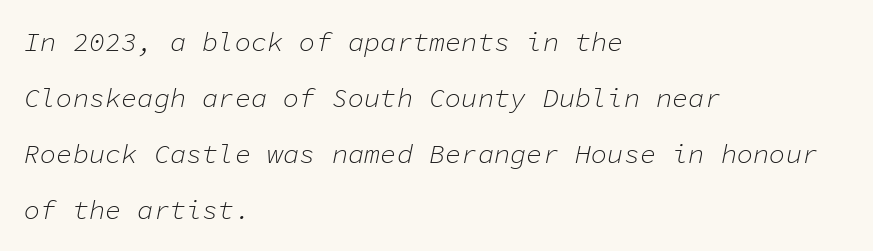
Q: Is the text bold? A: No.
Q: Is the text italic (slanted)? A: Yes, it leans right by about 11 degrees.
Q: Is the text underlined? A: No.
Q: How is the paragraph aligned? A: Left-aligned.
Q: Is the spacing between letters normal or unusually wide? A: Normal.
Q: Is the spacing between lines tight, normal or loose? A: Loose.
